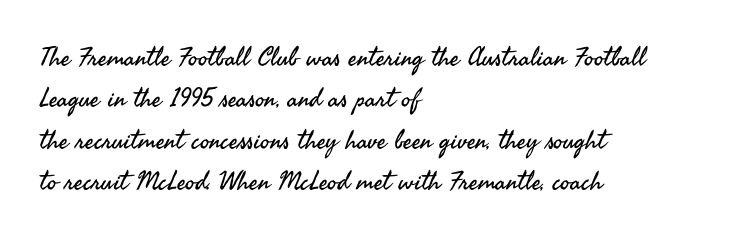
Each stroke keeps to a modest, everyday thickness or less. Whoever set this chose a conventional vertical rhythm. Caption: multi-line text, flush left, ragged right. Underlining? Definitely not there.
